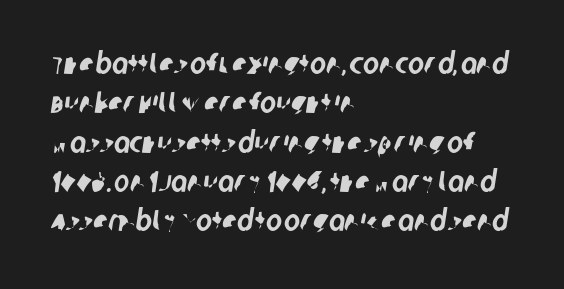
Is the letter spacing exaggerated? No — it looks like the ordinary default. Character widths vary here, with narrow letters taking less room than wide ones. Underline: absent. Compared with typical paragraphs, the rows here are spaced about the same. The type family on display is of the sans-serif kind. Horizontal alignment here is leftward, the default for most running prose.
